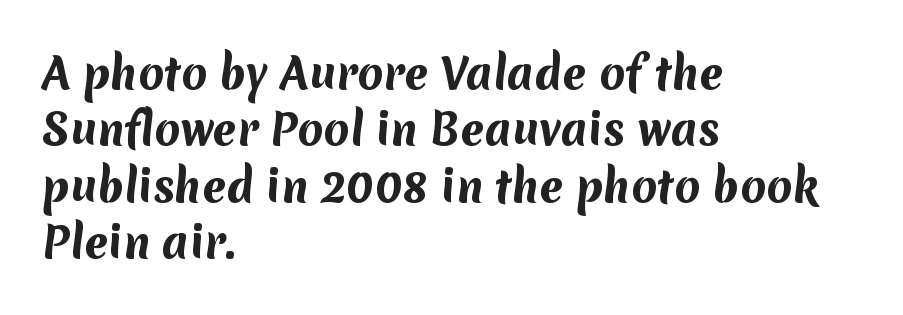
Think of a printed novel: that variable character pitch is what you see here. You could call the tracking neutral — neither tight nor loose. Decoration check: the copy has no underline. This rendering uses left alignment, leaving the right contour irregular. The font is running at its bold setting. Rows of type keep a routine distance in the vertical direction.
